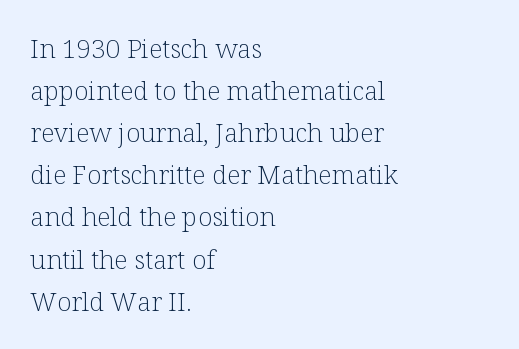
Q: Is the text bold? A: No.
Q: Is the text italic (slanted)? A: No, it is upright.
Q: Is the text underlined? A: No.
Q: How is the paragraph aligned? A: Left-aligned.
Q: Is the spacing between letters normal or unusually wide? A: Normal.
Q: Is the spacing between lines tight, normal or loose? A: Normal.
